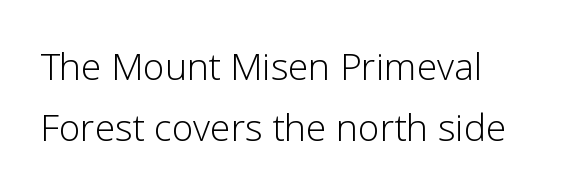
The image shows 37 px light sans-serif type, upright; set normal line spacing (1.65x), normal letter spacing, not underlined; low stroke contrast and a medium x-height.
